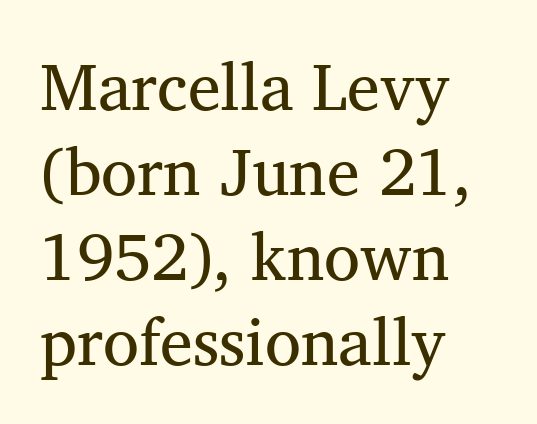
The lettering holds an erect, upright posture throughout. The letters carry serifs — small finishing strokes at the ends of their stems. Whoever set this chose a conventional vertical rhythm. The type is set solid horizontally, with unmodified tracking.
